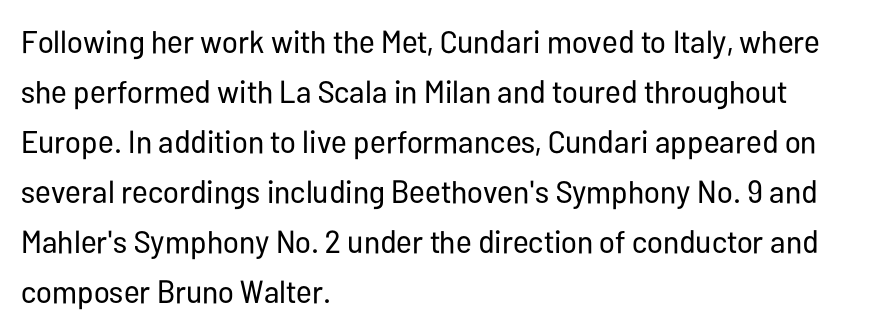
Type without underlining. The letters sit at their default tracking, neither squeezed nor spread. Each line starts at the same left margin while the right side varies. Letters have the restrained weight of plain body copy at most. A typesetter would call this proportional, since set widths differ per character. Each letter's strokes conclude bluntly, with no projecting serifs.
